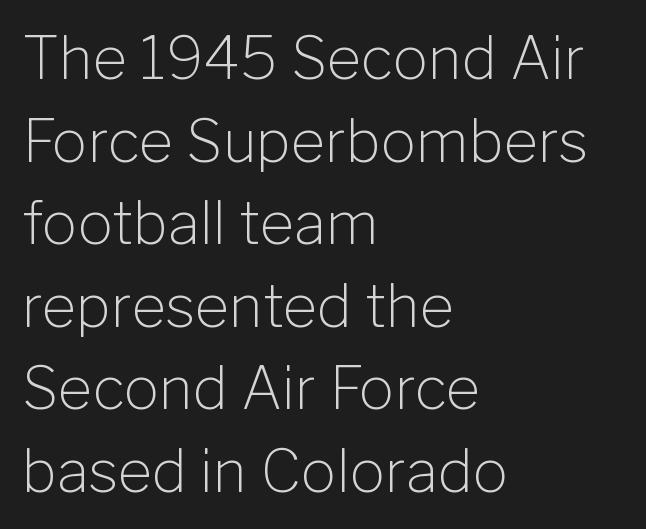
The image shows 59 px light sans-serif type, upright; set left-aligned, normal line spacing (1.4x), normal letter spacing, not underlined; low stroke contrast and a medium x-height.
